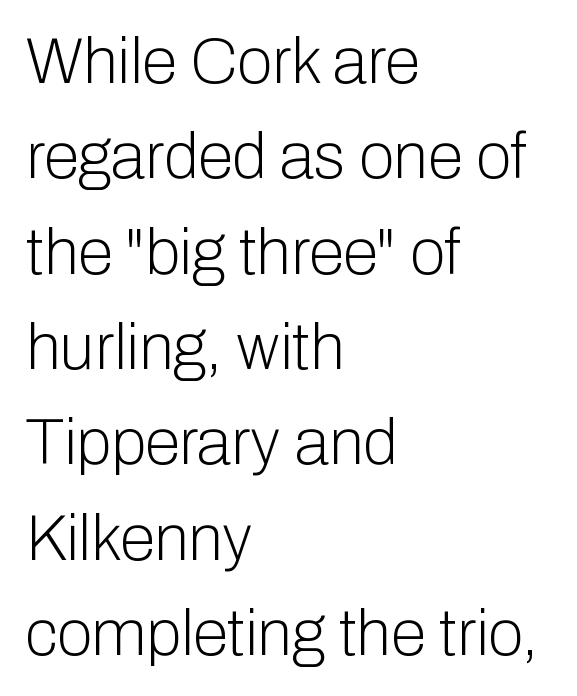
{"serif": "no", "italic": "no", "bold": "no", "weight": "light", "width": "normal", "stroke_contrast": "low", "x_height": "medium", "monospaced": "no", "underline": "no", "align": "left", "line_spacing": "normal", "line_spacing_ratio": 1.49, "letter_spacing": "normal", "letter_spacing_em": 0.0, "glyph_px": 64}
